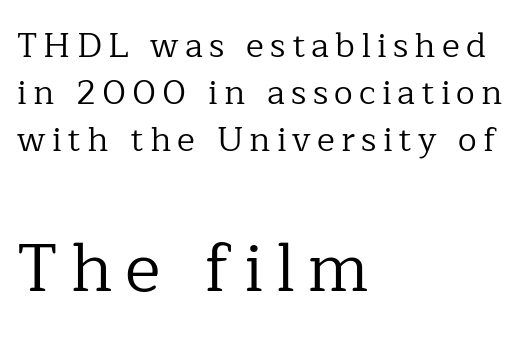
{"serif": "yes", "italic": "no", "bold": "no", "weight": "regular", "width": "normal", "stroke_contrast": "low", "x_height": "medium", "monospaced": "no", "underline": "no", "align": "left", "line_spacing": "normal", "line_spacing_ratio": 1.38, "larger_block": "second", "size_ratio": 2.0, "glyph_px": 68}
